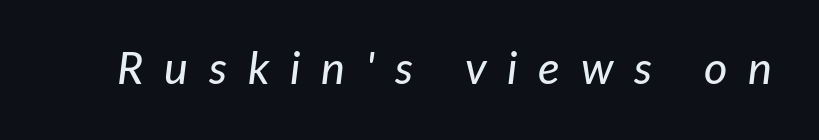
Q: Is the text italic (slanted)? A: Yes, it leans right by about 7 degrees.
Q: Is the text underlined? A: No.
Q: Is the spacing between letters normal or unusually wide? A: Unusually wide.
Q: Width (condensed, normal, or wide)? A: Normal.
Q: Stroke contrast? A: Low.
Q: x-height? A: Medium.
Q: Monospaced? A: No.
